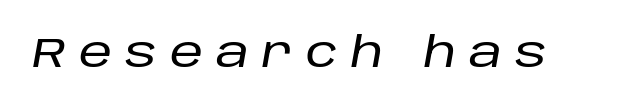
Tall strokes in this sample are angled rather than plumb. The space beneath each line is pristine and unruled. Do the characters align in a grid? No, the font is proportional. Does extra space separate the letters? Yes, quite a lot of it.
